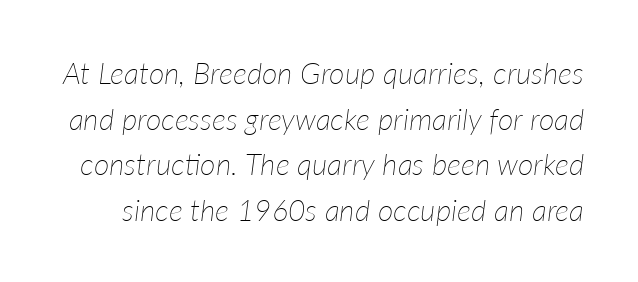
If you measured baseline to baseline, you'd find a middling distance. Slanted lettering throughout. The passage shown is typed in a proportional face where columns would drift. Caption: face not bold, strokes unweighted. Observe the ordinary spacing: letters are neighbours, not strangers. Nobody drew a line under any word here.
